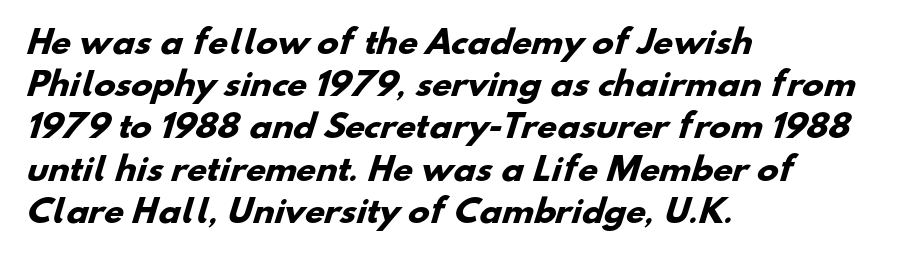
The typesetter chose a ragged-right arrangement here. The baseline area is clear. The font family rendered here belongs to the sans-serif group. Character widths vary here, with narrow letters taking less room than wide ones.
